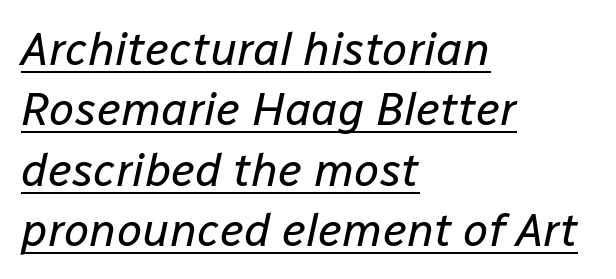
{"italic": "yes", "lean": "right", "slant_degrees": 12, "bold": "no", "weight": "regular", "width": "normal", "stroke_contrast": "low", "x_height": "medium", "monospaced": "no", "underline": "yes", "align": "left", "line_spacing": "normal", "line_spacing_ratio": 1.31, "letter_spacing": "normal", "letter_spacing_em": 0.0, "glyph_px": 46}
